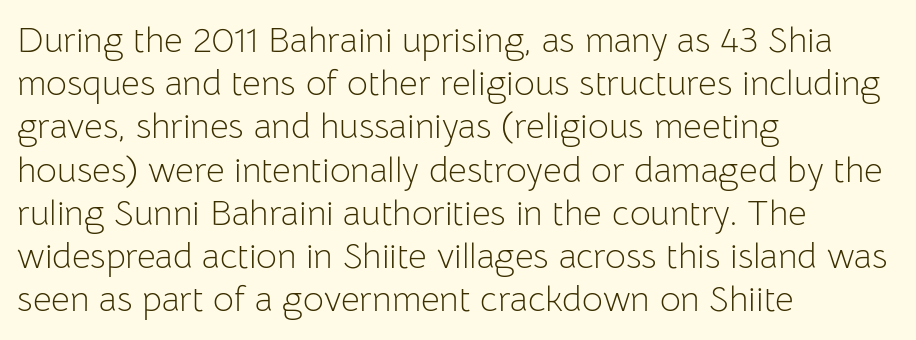
The image shows 36 px light sans-serif type, upright; set left-aligned, line spacing 1.2x, normal letter spacing, not underlined; low stroke contrast and a medium x-height.
